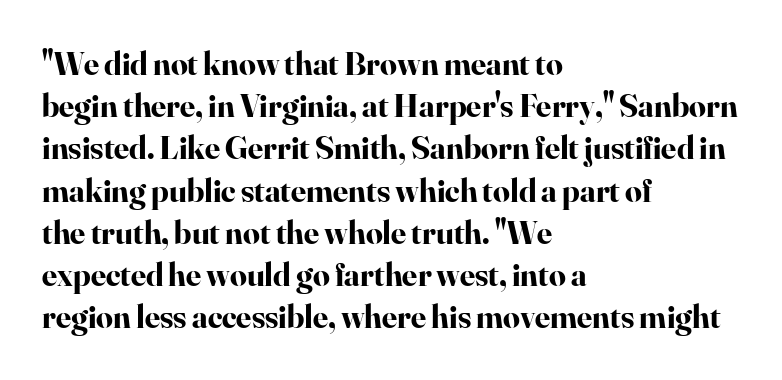
This sample uses a serif face. You could not count columns in this text — the font is proportionally spaced. The characters look thick and weighty, a clear bold. Leading: standard.
